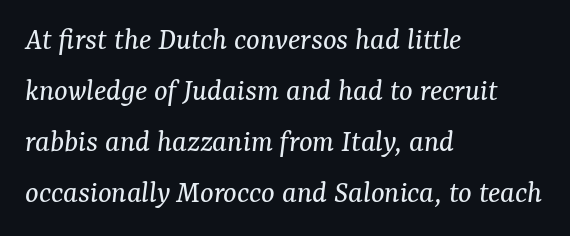
{"serif": "yes", "italic": "yes", "lean": "right", "slant_degrees": 7, "bold": "no", "weight": "regular", "width": "normal", "stroke_contrast": "medium", "x_height": "medium", "monospaced": "no", "underline": "no", "align": "left", "line_spacing": "normal", "line_spacing_ratio": 1.59, "letter_spacing": "normal", "letter_spacing_em": 0.0, "glyph_px": 32}
